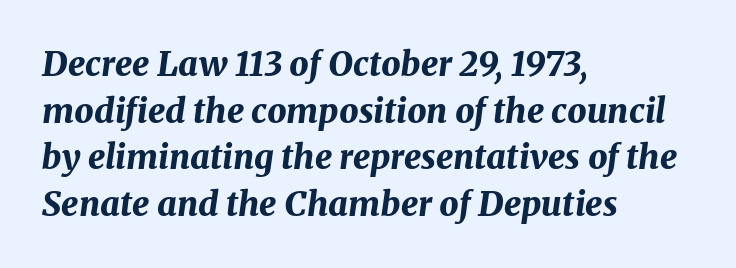
Q: Is the text bold? A: Yes.
Q: Is the text italic (slanted)? A: Yes, it leans right by about 8 degrees.
Q: Is the text underlined? A: No.
Q: How is the paragraph aligned? A: Left-aligned.
Q: Is the spacing between letters normal or unusually wide? A: Normal.
Q: Is the spacing between lines tight, normal or loose? A: Normal.
Q: Width (condensed, normal, or wide)? A: Normal.
Q: Stroke contrast? A: Medium.
Q: x-height? A: Medium.
Q: Monospaced? A: No.
